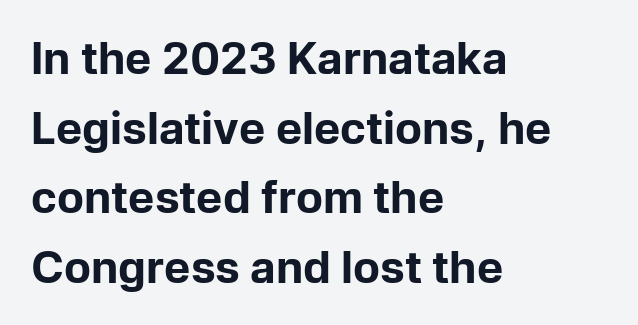
The image shows 44 px bold sans-serif type, upright; set left-aligned, normal line spacing (1.58x), normal letter spacing, not underlined; low stroke contrast and a medium x-height.
